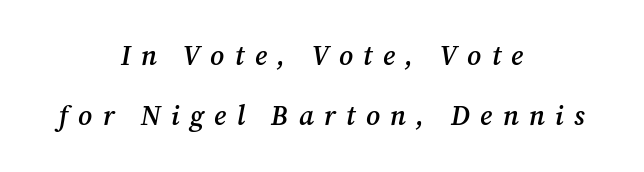
Emphasis-style slanted type is in use. The leading is generous, giving the passage an open texture. Typesetter's note: demi weight, one step under bold. Someone cranked the tracking dial way up on this one. This rendering uses center alignment, leaving both contours irregular but symmetric. Unmarked baselines from the first word to the last.
